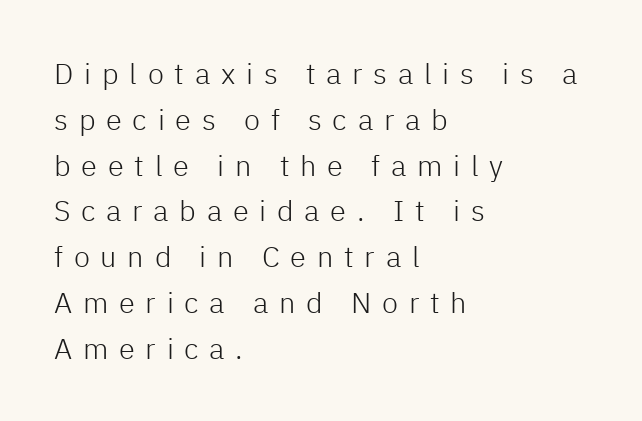
The letters stand upright; this is a roman face. A typesetter would call this heavily tracked-out type. Honestly, the row spacing looks completely unremarkable. The typesetter chose a ragged-right arrangement here. Nope, no serifs anywhere on these letters. Bold? No — there's no thickening of the strokes.
